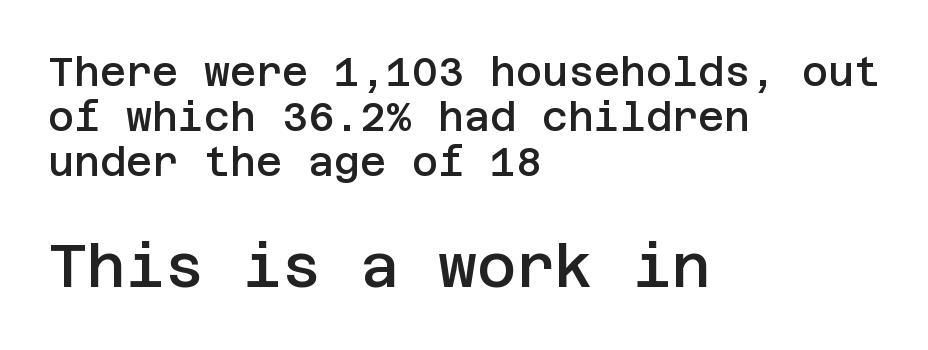
The tracking reads as untouched default to a designer's eye. Emphasis by weight is partial: semibold. The rendering uses a small line-height, squeezing the rows. If you drew a ruler down the left edge, every line would touch it.
